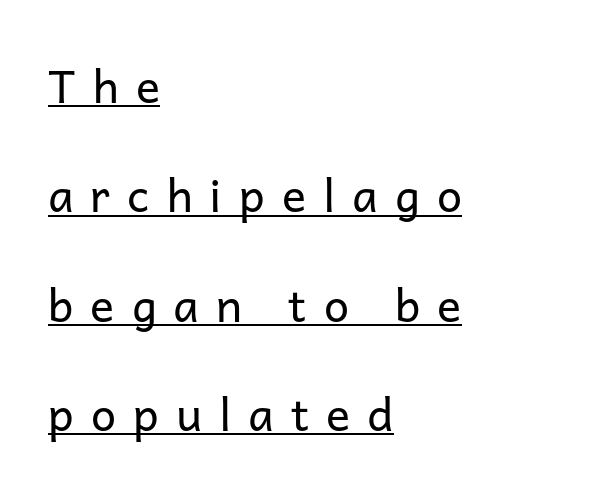
Type style note: lacks serifs. Words appear elongated and porous because spacing is wide. Characters remain perfectly vertical along every line. These glyphs show unthickened strokes, regular width or finer. You could not count columns in this text — the font is proportionally spaced. Honestly, the rows look like they've been pulled way apart.
